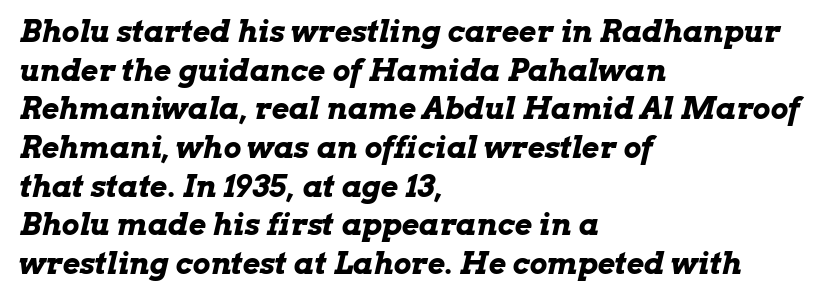
A typesetter would call this proportional, since set widths differ per character. You could call the tracking neutral — neither tight nor loose. The typesetting leans heavy: a genuine bold. Bare-footed words on every line. The typography opts for an oblique posture over an upright one.
